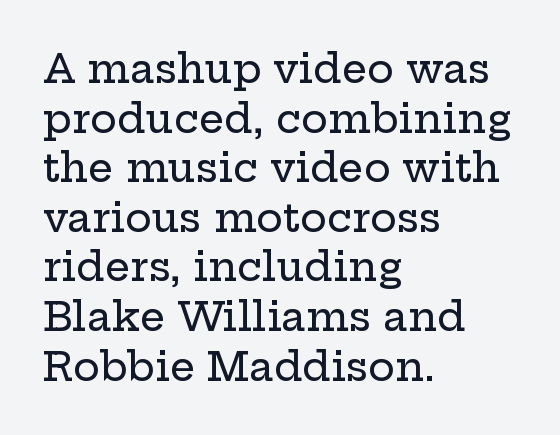
{"serif": "yes", "italic": "no", "width": "wide", "stroke_contrast": "low", "x_height": "medium", "monospaced": "no", "underline": "no", "align": "left", "line_spacing_ratio": 1.24, "letter_spacing": "normal", "letter_spacing_em": 0.0, "glyph_px": 40}
